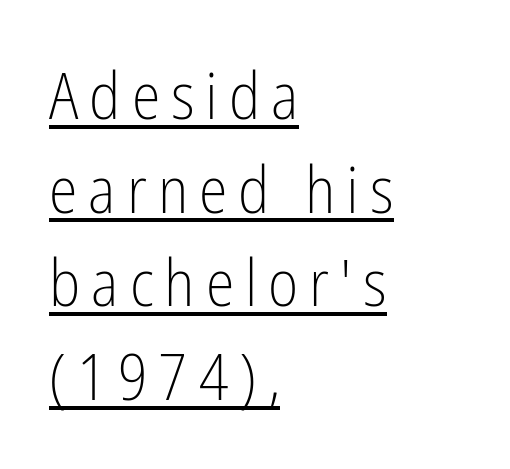
{"serif": "no", "italic": "no", "bold": "no", "weight": "light", "width": "condensed", "stroke_contrast": "low", "x_height": "medium", "monospaced": "no", "underline": "yes", "align": "left", "line_spacing": "normal", "line_spacing_ratio": 1.44, "glyph_px": 65}
